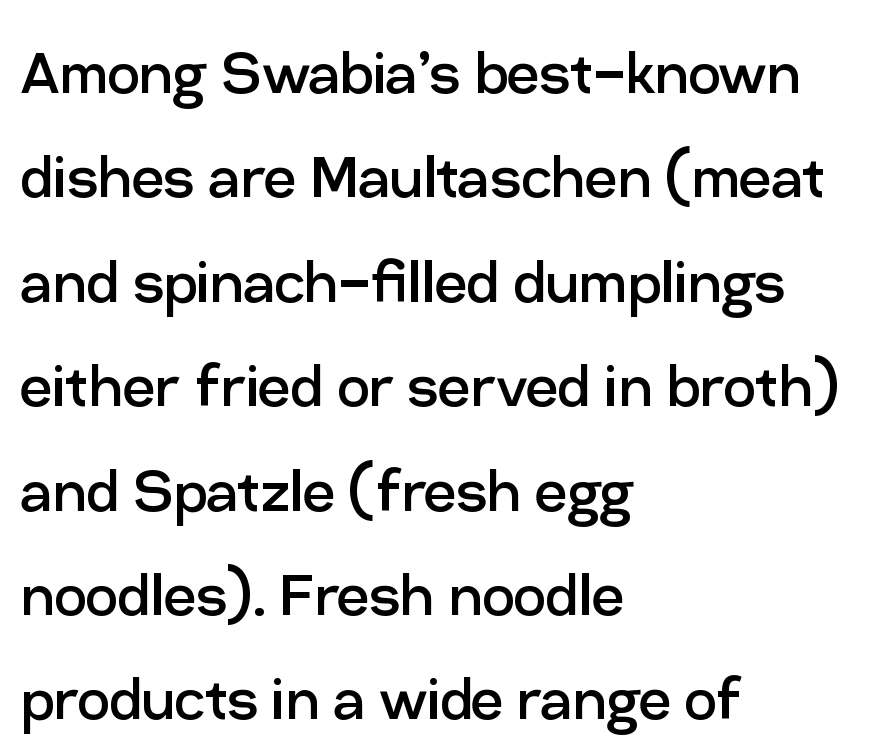
Q: Is the text bold? A: No.
Q: Is the text italic (slanted)? A: No, it is upright.
Q: Is the typeface a serif or a sans-serif typeface? A: Sans-serif.
Q: Is the text underlined? A: No.
Q: How is the paragraph aligned? A: Left-aligned.
Q: Is the spacing between letters normal or unusually wide? A: Normal.
Q: Is the spacing between lines tight, normal or loose? A: Normal.
Q: Width (condensed, normal, or wide)? A: Normal.
Q: Stroke contrast? A: Low.
Q: x-height? A: Medium.
Q: Monospaced? A: No.
